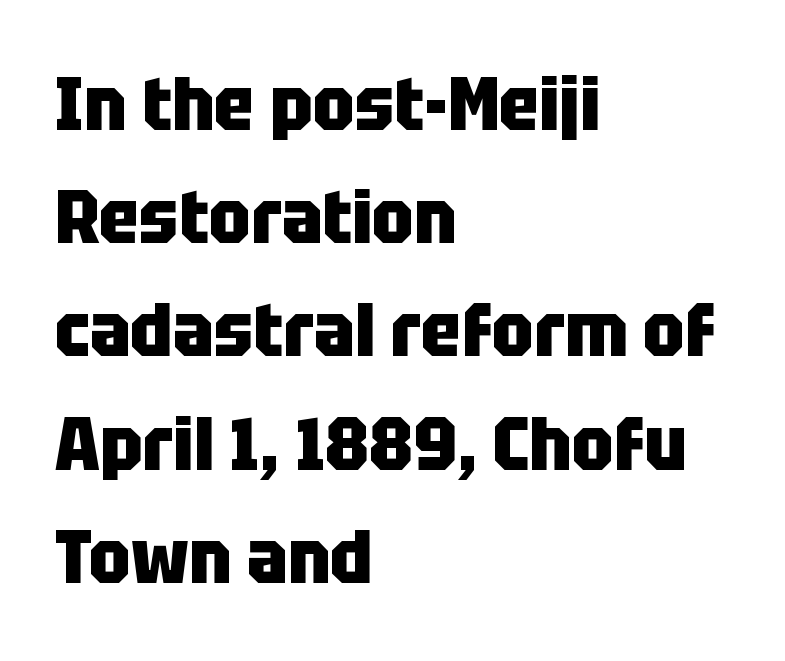
{"serif": "no", "italic": "no", "bold": "yes", "weight": "heavy", "width": "condensed", "stroke_contrast": "low", "x_height": "large", "monospaced": "no", "underline": "no", "align": "left", "line_spacing": "normal", "line_spacing_ratio": 1.51, "letter_spacing": "normal", "letter_spacing_em": 0.0, "glyph_px": 75}
